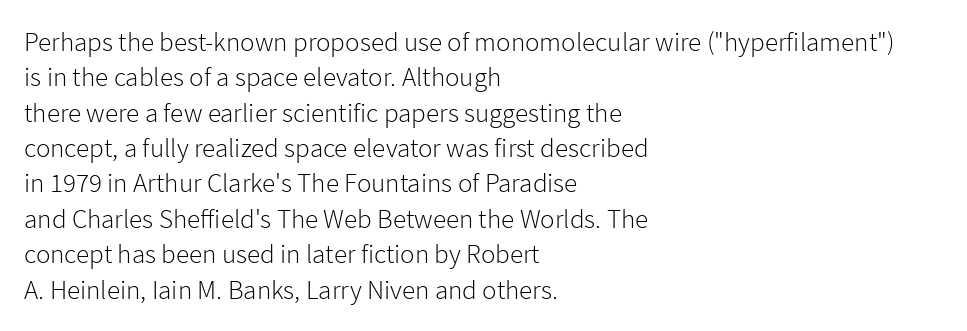
Line beginnings align vertically; line endings do not. The typography opts for an upright posture over an oblique one. Baseline-to-baseline distance is the conventional proportion of letter height. The characters are drawn with everyday or finer stroke widths. Here the glyphs are tracked normally, forming tight word shapes.
